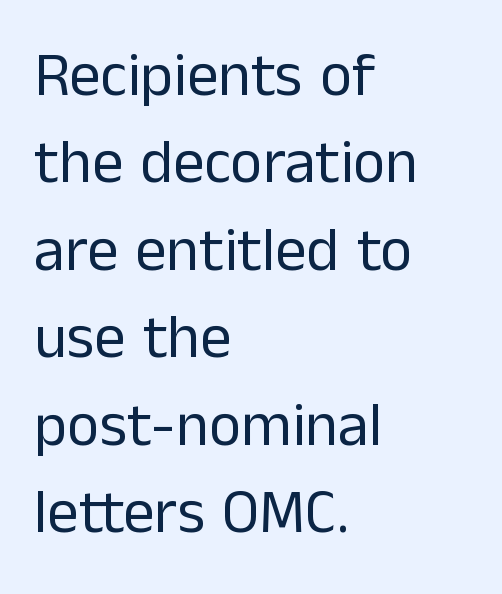
Q: Is the text bold? A: No.
Q: Is the text italic (slanted)? A: No, it is upright.
Q: Is the typeface a serif or a sans-serif typeface? A: Sans-serif.
Q: Is the text underlined? A: No.
Q: How is the paragraph aligned? A: Left-aligned.
Q: Is the spacing between letters normal or unusually wide? A: Normal.
Q: Is the spacing between lines tight, normal or loose? A: Normal.
Q: Width (condensed, normal, or wide)? A: Normal.
Q: Stroke contrast? A: Low.
Q: x-height? A: Medium.
Q: Monospaced? A: No.
